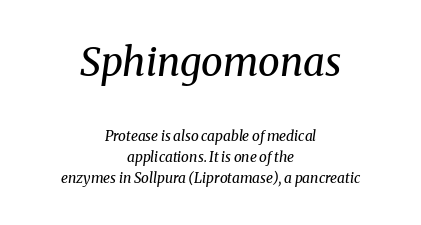
{"serif": "yes", "italic": "yes", "lean": "right", "slant_degrees": 8, "bold": "no", "weight": "regular", "width": "normal", "stroke_contrast": "medium", "x_height": "medium", "monospaced": "no", "underline": "no", "align": "center", "line_spacing": "normal", "line_spacing_ratio": 1.51, "letter_spacing": "normal", "letter_spacing_em": 0.0, "larger_block": "first", "size_ratio": 2.79, "glyph_px": 39}
